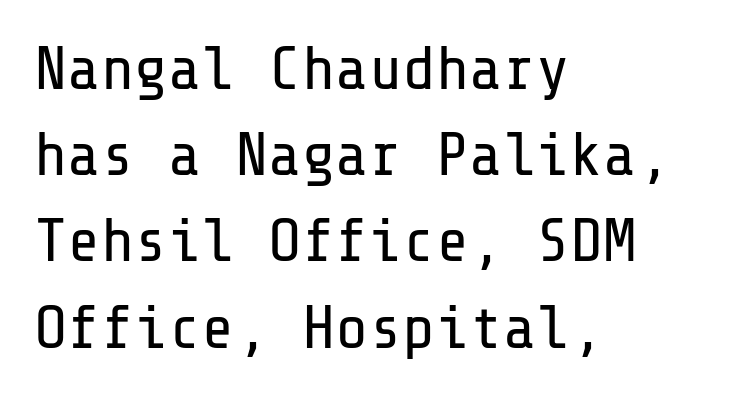
{"serif": "no", "italic": "no", "bold": "no", "weight": "regular", "width": "normal", "stroke_contrast": "low", "x_height": "medium", "underline": "no", "align": "left", "line_spacing": "normal", "line_spacing_ratio": 1.39, "letter_spacing": "normal", "letter_spacing_em": 0.0, "glyph_px": 62}
